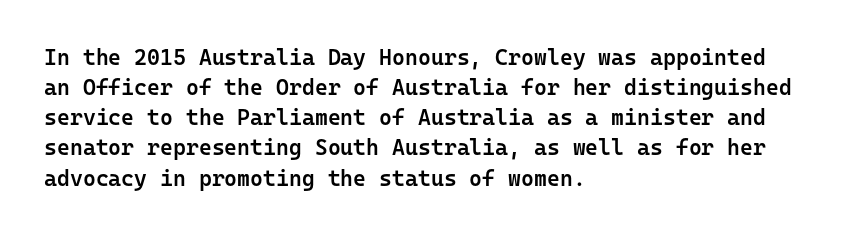
The image shows 22 px text type, upright; set left-aligned, normal line spacing (1.37x), normal letter spacing, not underlined.
